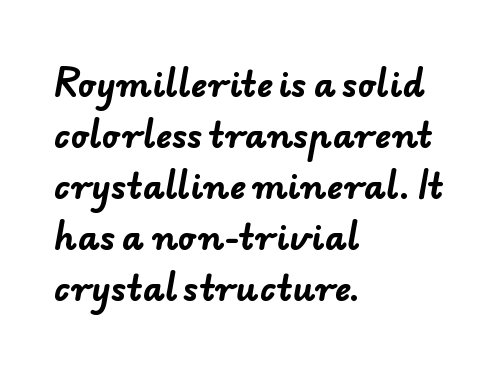
Q: Is the text bold? A: Yes.
Q: Is the typeface a serif or a sans-serif typeface? A: Sans-serif.
Q: Is the text underlined? A: No.
Q: How is the paragraph aligned? A: Left-aligned.
Q: Is the spacing between letters normal or unusually wide? A: Normal.
Q: Is the spacing between lines tight, normal or loose? A: Normal.
Q: Width (condensed, normal, or wide)? A: Normal.
Q: Stroke contrast? A: Low.
Q: x-height? A: Small.
Q: Monospaced? A: No.
